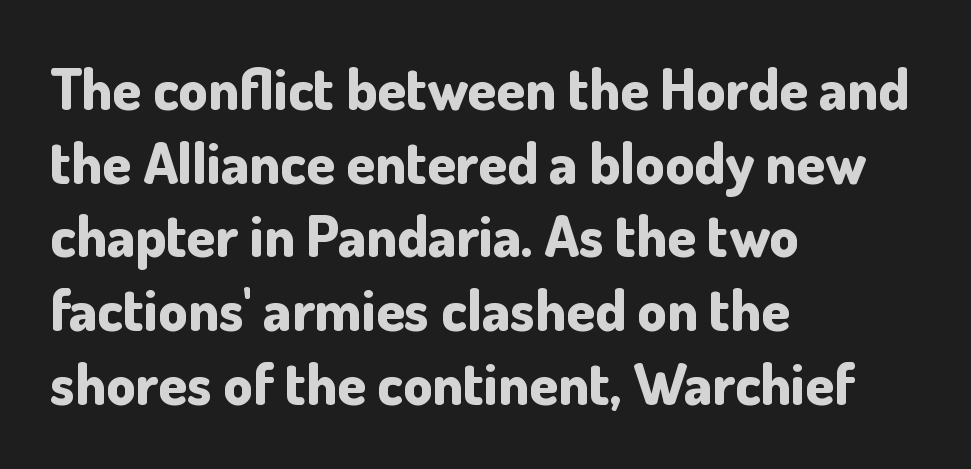
Q: Is the text bold? A: Yes.
Q: Is the text italic (slanted)? A: No, it is upright.
Q: Is the typeface a serif or a sans-serif typeface? A: Sans-serif.
Q: Is the text underlined? A: No.
Q: How is the paragraph aligned? A: Left-aligned.
Q: Is the spacing between letters normal or unusually wide? A: Normal.
Q: Is the spacing between lines tight, normal or loose? A: Normal.
Q: Width (condensed, normal, or wide)? A: Normal.
Q: Stroke contrast? A: Low.
Q: x-height? A: Small.
Q: Monospaced? A: No.
